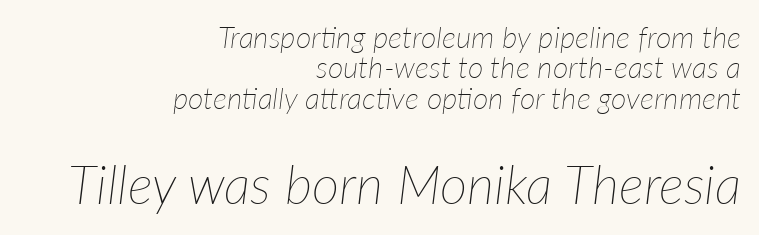
Between these two stacked blocks, the lower one wins on size. Has an underline been added? It has not. Stems here are at most as thick as an everyday book face. The type is set solid horizontally, with unmodified tracking. Observe the lean: these are italic letterforms.
